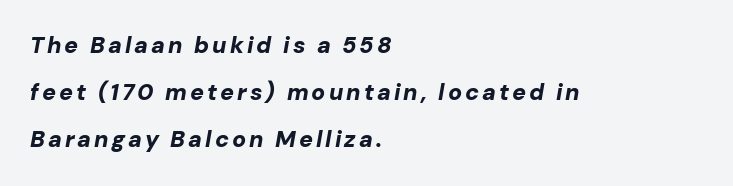
The image shows 23 px bold type, italic (leaning right); set left-aligned, loose line spacing (2.05x), not underlined.
